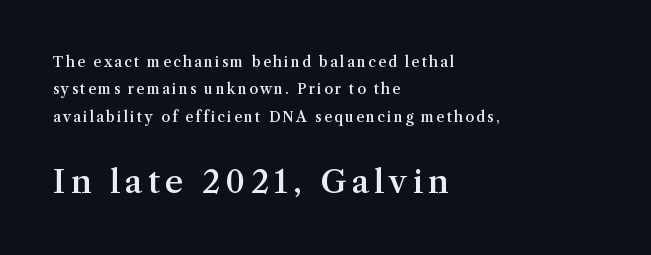
{"serif": "yes", "italic": "no", "bold": "semi", "weight": "semibold", "width": "normal", "stroke_contrast": "medium", "x_height": "medium", "monospaced": "no", "underline": "no", "align": "left", "line_spacing": "loose", "line_spacing_ratio": 1.96, "larger_block": "second", "size_ratio": 2.29, "glyph_px": 32}
